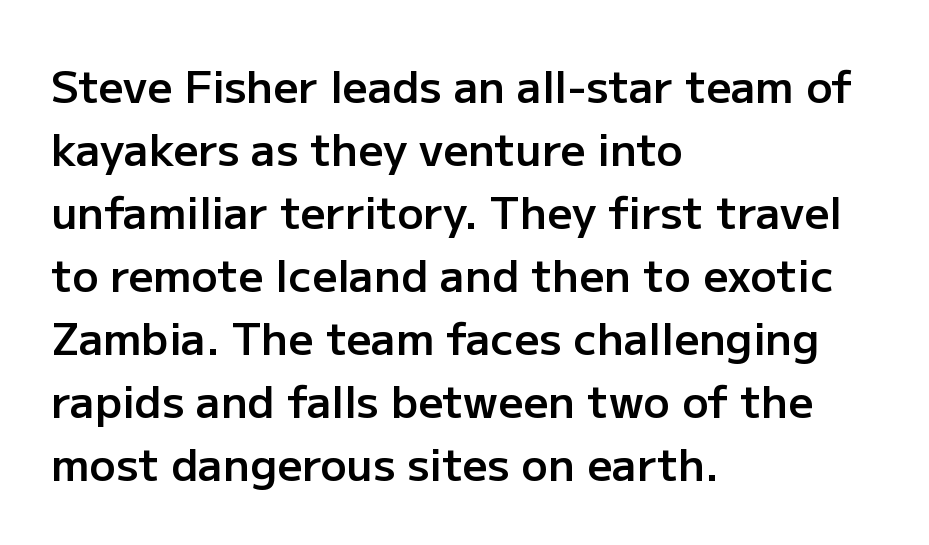
The image shows 44 px semibold sans-serif type, upright; set left-aligned, normal line spacing (1.43x), normal letter spacing, not underlined; low stroke contrast and a medium x-height.
